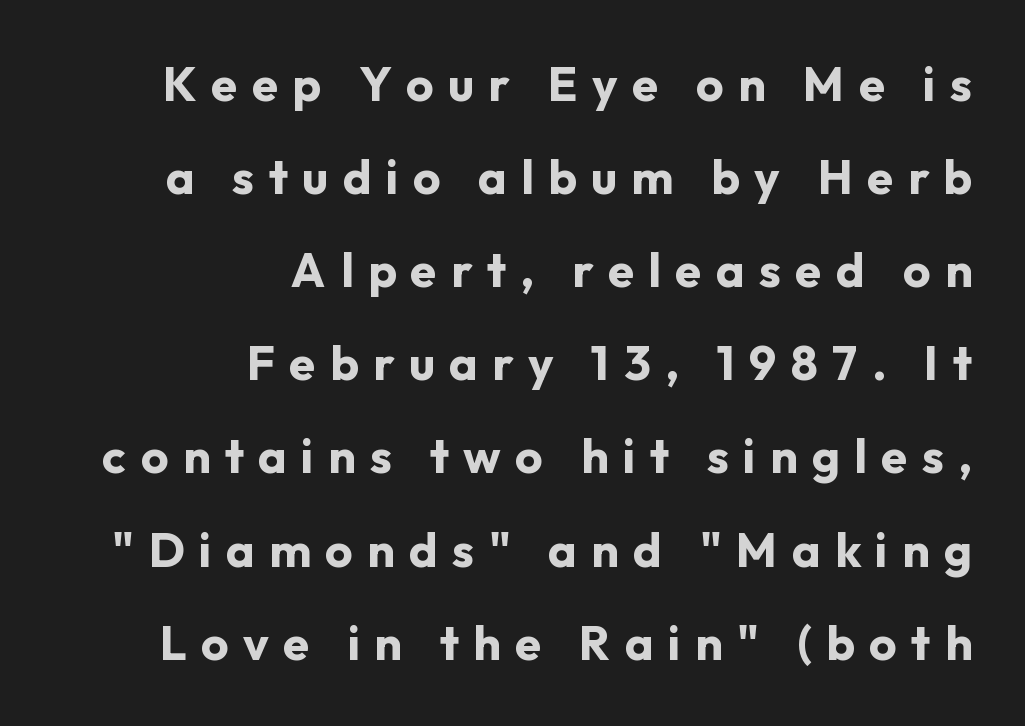
Italic? Not at all — the glyphs are vertical. Honestly, the rows look like they've been pulled way apart. The area under the type is left untouched. Heavy, bold letterforms. Characters follow at a spacing far wider than the type designer built in. Think of a printed novel: that variable character pitch is what you see here.
